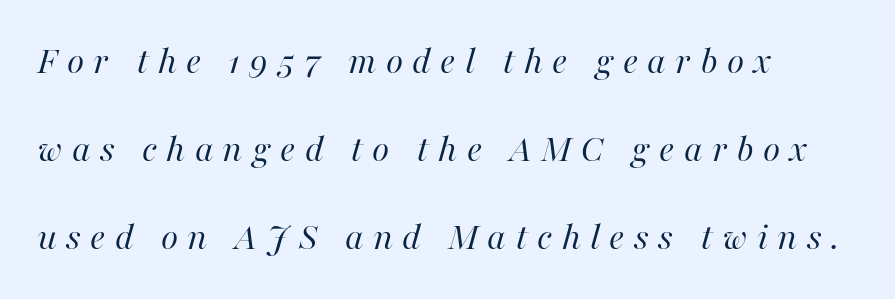
Q: Is the text bold? A: No.
Q: Is the text italic (slanted)? A: Yes, it leans right by about 16 degrees.
Q: Is the text underlined? A: No.
Q: How is the paragraph aligned? A: Left-aligned.
Q: Is the spacing between letters normal or unusually wide? A: Unusually wide.
Q: Is the spacing between lines tight, normal or loose? A: Loose.
Q: Width (condensed, normal, or wide)? A: Normal.
Q: Stroke contrast? A: High.
Q: x-height? A: Medium.
Q: Monospaced? A: No.
